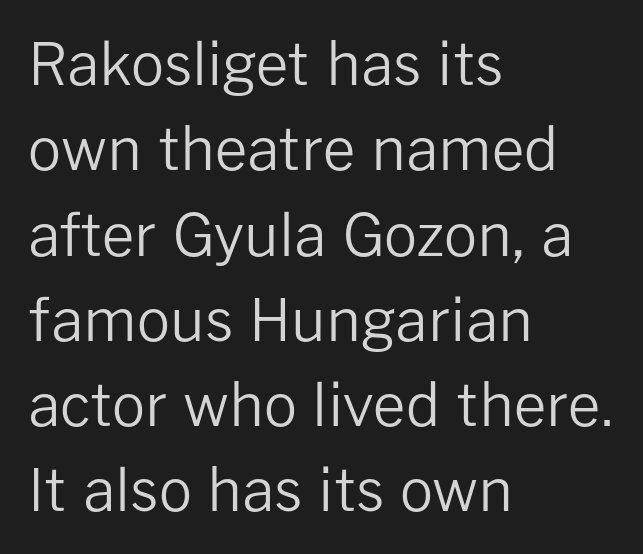
In terms of letterspacing, this is plain default setting. These lines are rendered in a variable-pitch font. The line-height multiplier appears to be the usual default. A sans-serif font was chosen for this passage.
